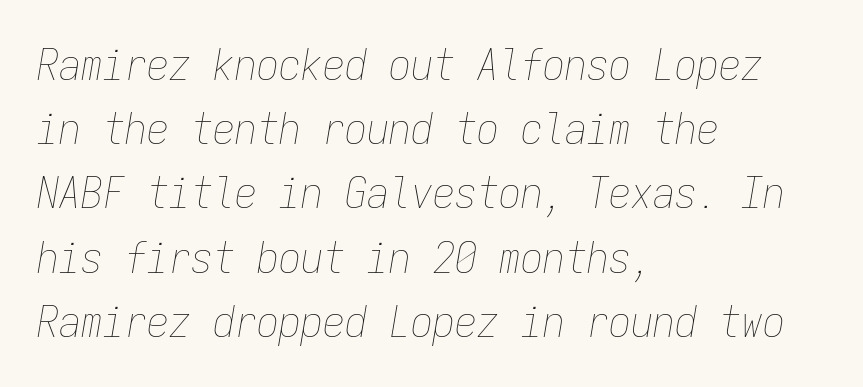
The rendering uses a moderate line-height, typical for paragraphs. Looks like terminal output: every glyph gets an equal slot. Tracking value appears to be zero — textbook default spacing. Leftover space on each line is placed entirely after the last word. Stem width sits at or under what a default text font uses. Yep, that's italic — everything's leaning.
